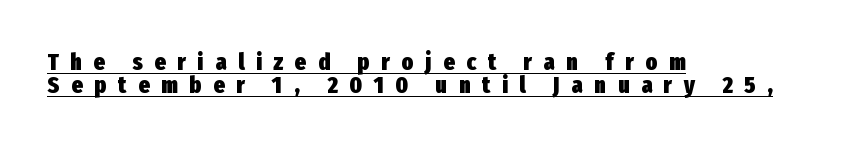
The passage shown is underscored from start to finish. What stands out about the letter spacing? Its width — letters are far apart. Students, observe: this is what under-led, compact text looks like. The lettering holds an erect, upright posture throughout. Stroke thickness is high; the sample reads as a true bold.
